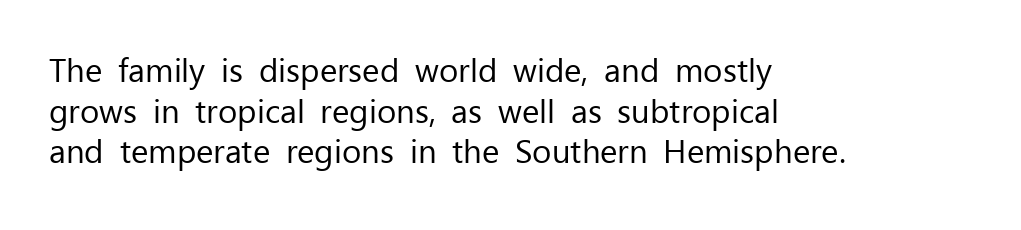
Every stem runs plumb, perpendicular to the baseline. Beneath every word, the page is bare. The weight would be labelled regular, book, light, or lighter still. The passage shown is typed in a proportional face where columns would drift. Stroke terminals: plain, sans-serif. Letter spacing: default.
